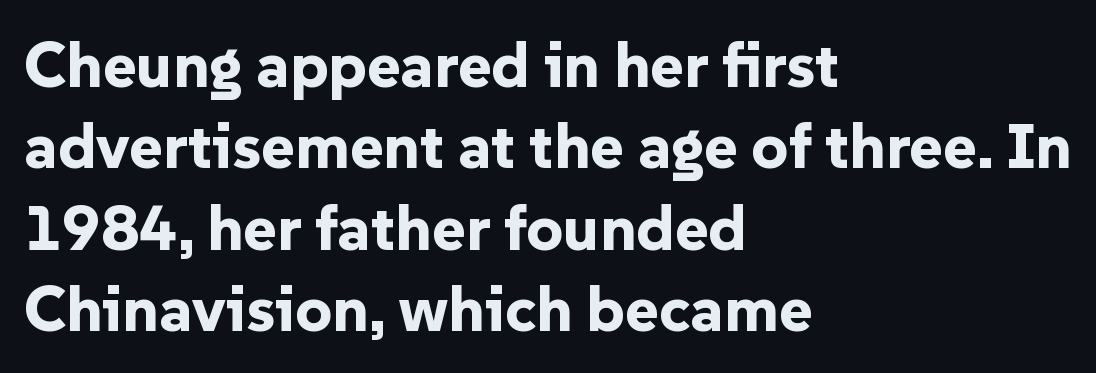
The image shows 64 px bold sans-serif type, upright; set left-aligned, normal line spacing (1.27x), normal letter spacing, not underlined; low stroke contrast and a medium x-height.
